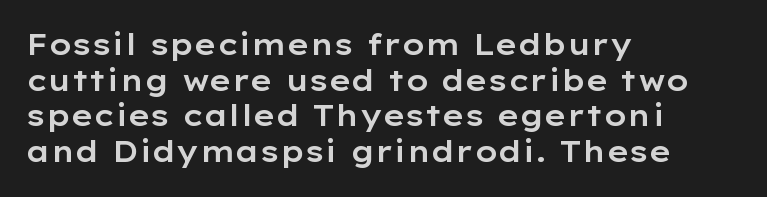
The passage is arranged the way most books set body copy — flush left. Students, note that the glyphs here touch the page at normal intervals. Are there feet on the stems? There aren't — it's a sans. These lines are rendered in a variable-pitch font. Check under the words: just untouched page.
